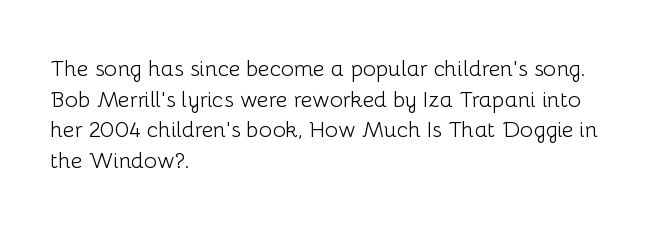
Here the glyphs are tracked normally, forming tight word shapes. This sample keeps an unexceptional amount of space between lines. Every character sits straight up, as roman type does. Each stroke keeps to a modest, everyday thickness or less. This rendering uses left alignment, leaving the right contour irregular. Descenders are the only things crossing below the line.
